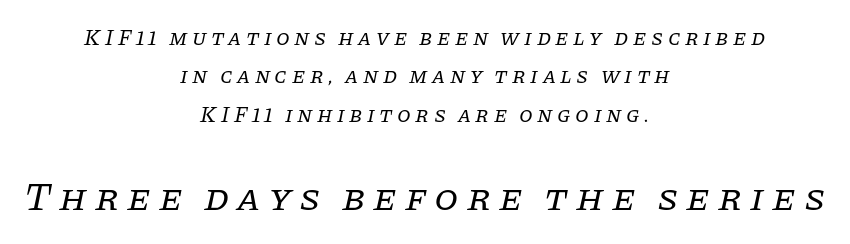
{"serif": "yes", "italic": "yes", "lean": "right", "slant_degrees": 11, "bold": "no", "weight": "regular", "width": "normal", "stroke_contrast": "low", "x_height": "large", "monospaced": "no", "underline": "no", "align": "center", "line_spacing_ratio": 1.74, "letter_spacing": "wide", "letter_spacing_em": 0.2, "larger_block": "second", "size_ratio": 1.77, "glyph_px": 39}
